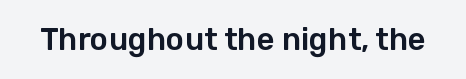
The image shows 31 px sans-serif type, upright; set normal letter spacing, not underlined; low stroke contrast and a medium x-height.
